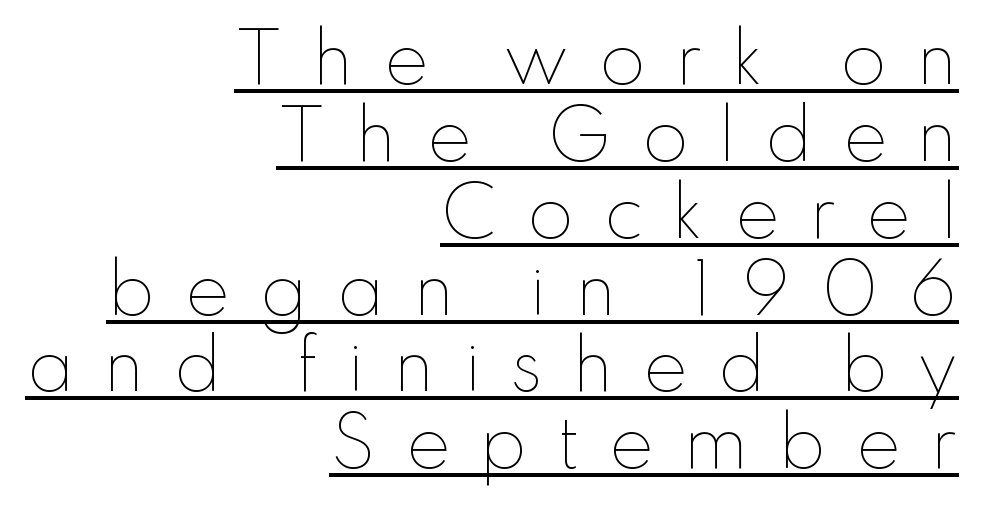
The image shows 68 px thin type, upright; set right-aligned, tight line spacing (1.13x), unusually wide letter spacing (+0.42 em), underlined; low stroke contrast and a small x-height.
